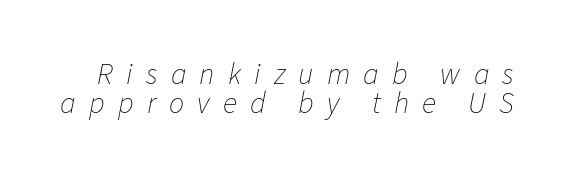
Q: Is the text bold? A: No.
Q: Is the text italic (slanted)? A: Yes, it leans right by about 11 degrees.
Q: Is the text underlined? A: No.
Q: Is the spacing between letters normal or unusually wide? A: Unusually wide.
Q: Is the spacing between lines tight, normal or loose? A: Tight.
Q: Width (condensed, normal, or wide)? A: Normal.
Q: Stroke contrast? A: Low.
Q: x-height? A: Medium.
Q: Monospaced? A: No.
